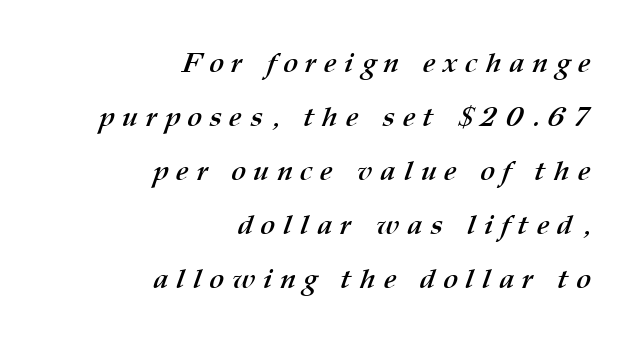
Heavy-handed strokes throughout: this text is bold. The leading is generous, giving the passage an open texture. The lines in this sample share a right terminus and differ only in where they begin. Do the characters align in a grid? No, the font is proportional. Tracking here is generous; glyphs stand well apart from one another.
